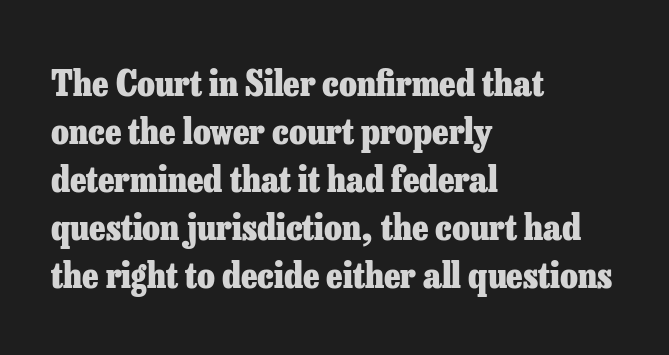
Any mark beneath the type? The region is blank. If you drew a ruler down the left edge, every line would touch it. Style check: upright. Plenty of ink on the page — the face is bold.
